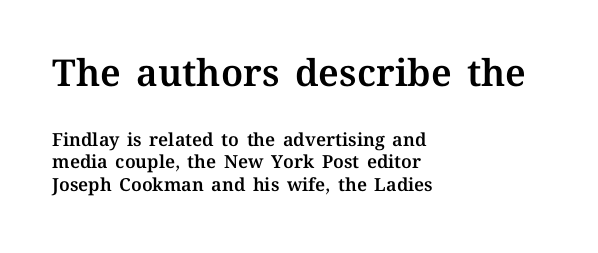
Q: Is the text italic (slanted)? A: No, it is upright.
Q: Is the text underlined? A: No.
Q: How is the paragraph aligned? A: Left-aligned.
Q: Is the spacing between letters normal or unusually wide? A: Normal.
Q: Is the spacing between lines tight, normal or loose? A: Normal.
Q: Which block of text is set in a larger size, the first (top) or the second (bottom)? A: The first (top) one.
Q: Width (condensed, normal, or wide)? A: Normal.
Q: Stroke contrast? A: Medium.
Q: x-height? A: Medium.
Q: Monospaced? A: No.
